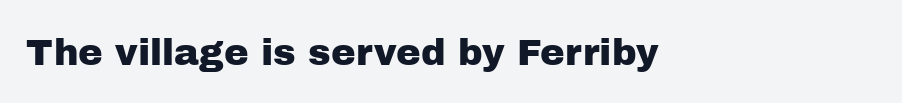
{"serif": "no", "italic": "no", "width": "normal", "stroke_contrast": "low", "x_height": "medium", "monospaced": "no", "underline": "no", "align": "left", "letter_spacing": "normal", "letter_spacing_em": 0.0, "glyph_px": 37}
